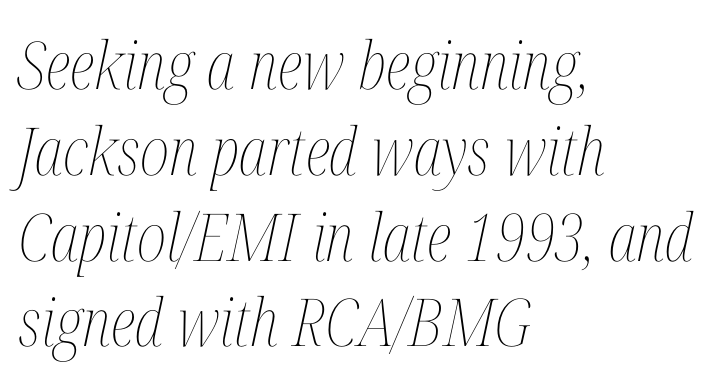
Q: Is the text bold? A: No.
Q: Is the text italic (slanted)? A: Yes, it leans right by about 12 degrees.
Q: Is the text underlined? A: No.
Q: How is the paragraph aligned? A: Left-aligned.
Q: Is the spacing between letters normal or unusually wide? A: Normal.
Q: Is the spacing between lines tight, normal or loose? A: Normal.
Q: Width (condensed, normal, or wide)? A: Condensed.
Q: Stroke contrast? A: Medium.
Q: x-height? A: Medium.
Q: Monospaced? A: No.
